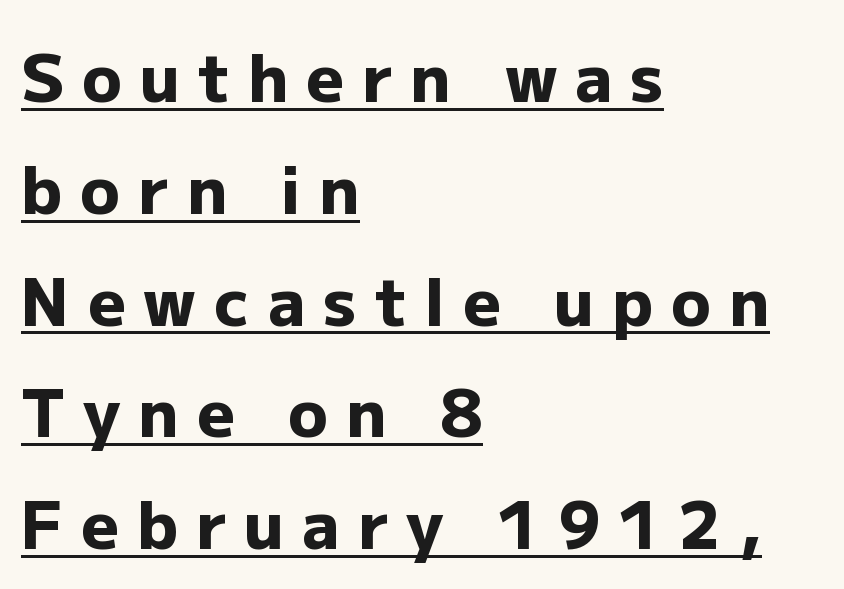
Q: Is the text bold? A: Yes.
Q: Is the text italic (slanted)? A: No, it is upright.
Q: Is the typeface a serif or a sans-serif typeface? A: Sans-serif.
Q: Is the text underlined? A: Yes.
Q: How is the paragraph aligned? A: Left-aligned.
Q: Is the spacing between letters normal or unusually wide? A: Unusually wide.
Q: Width (condensed, normal, or wide)? A: Normal.
Q: Stroke contrast? A: Low.
Q: x-height? A: Medium.
Q: Monospaced? A: No.
